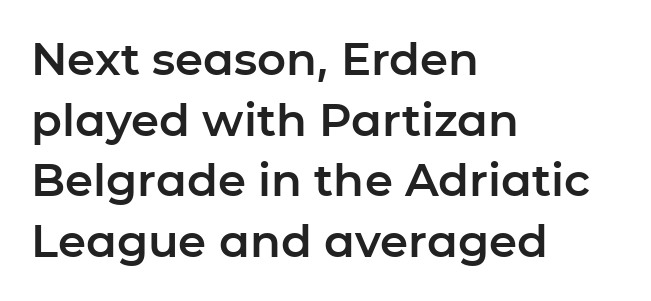
{"serif": "no", "italic": "no", "width": "normal", "stroke_contrast": "low", "x_height": "medium", "monospaced": "no", "underline": "no", "align": "left", "line_spacing": "normal", "line_spacing_ratio": 1.35, "letter_spacing": "normal", "letter_spacing_em": 0.0, "glyph_px": 45}
